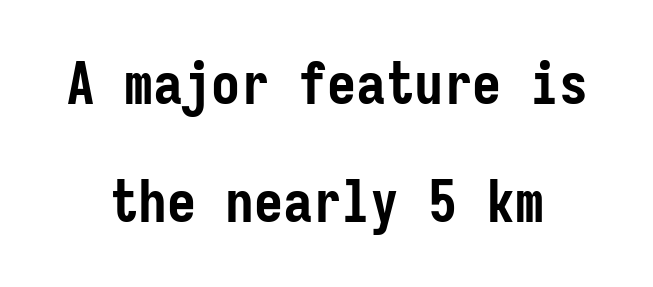
This rendering employs a face without finishing strokes, i.e., a sans-serif. Rows of type keep a wide berth in the vertical direction. The gaps between neighbouring characters are ordinary and unremarkable. The font's upright variant was chosen for this text. Descenders hang freely into open space.
